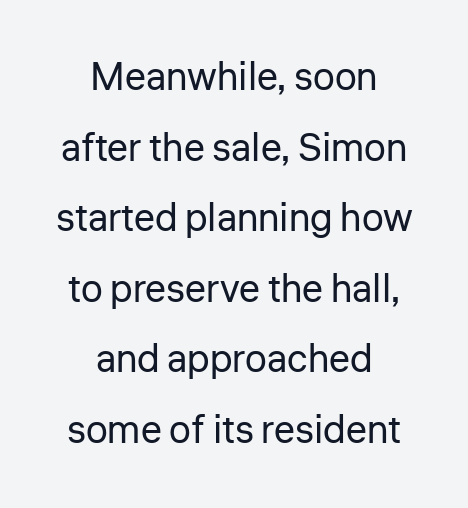
Q: Is the text bold? A: No.
Q: Is the text italic (slanted)? A: No, it is upright.
Q: Is the typeface a serif or a sans-serif typeface? A: Sans-serif.
Q: Is the text underlined? A: No.
Q: How is the paragraph aligned? A: Centered.
Q: Is the spacing between letters normal or unusually wide? A: Normal.
Q: Width (condensed, normal, or wide)? A: Normal.
Q: Stroke contrast? A: Low.
Q: x-height? A: Medium.
Q: Monospaced? A: No.
